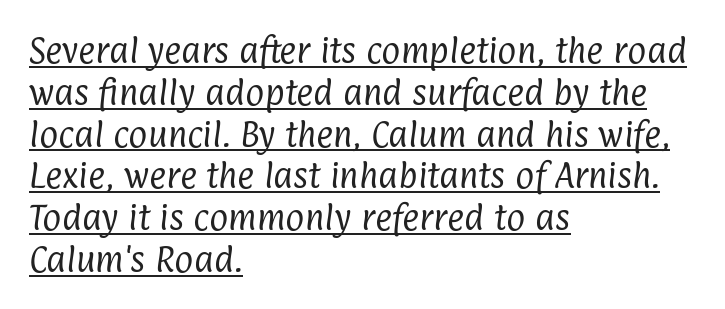
The type is set solid horizontally, with unmodified tracking. The lettering is marked with a stroke running underneath it. Here the designer chose a conventional face with non-uniform glyph widths. The lines are quadded left. These lines are composed in type without serifs. The designer left line spacing at the default.
